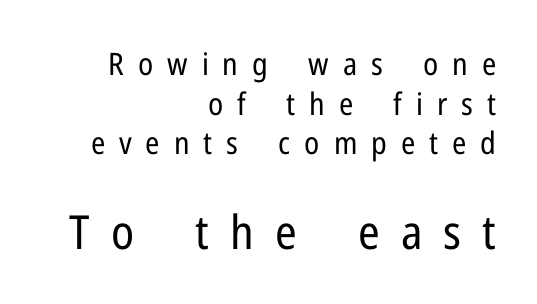
Quick note: underline off. Character widths vary here, with narrow letters taking less room than wide ones. Where is the straight margin? On the right. Size contrast runs from small at the top to large at the bottom. Display-style spreading of the glyphs; the letterfit is very open.
